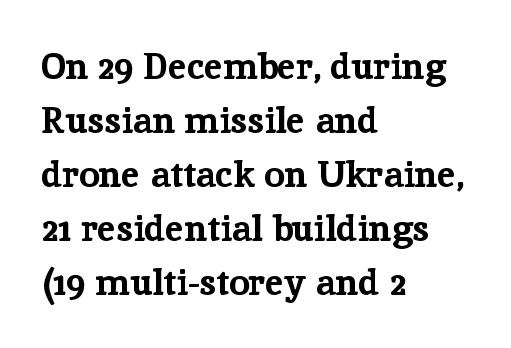
{"serif": "yes", "italic": "no", "bold": "yes", "weight": "bold", "width": "normal", "stroke_contrast": "low", "x_height": "medium", "monospaced": "no", "underline": "no", "align": "left", "line_spacing": "normal", "line_spacing_ratio": 1.46, "letter_spacing": "normal", "letter_spacing_em": 0.0, "glyph_px": 37}
